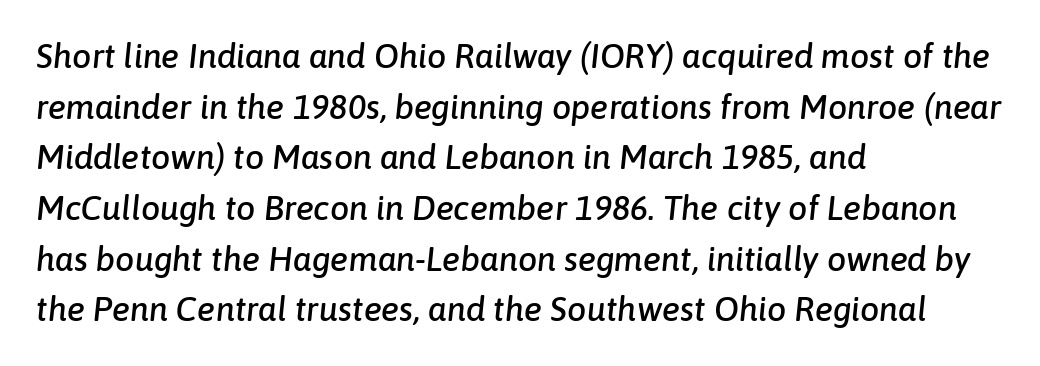
{"italic": "yes", "lean": "right", "slant_degrees": 6, "width": "normal", "stroke_contrast": "low", "x_height": "medium", "monospaced": "no", "underline": "no", "align": "left", "line_spacing": "normal", "line_spacing_ratio": 1.49, "letter_spacing": "normal", "letter_spacing_em": 0.0, "glyph_px": 34}
